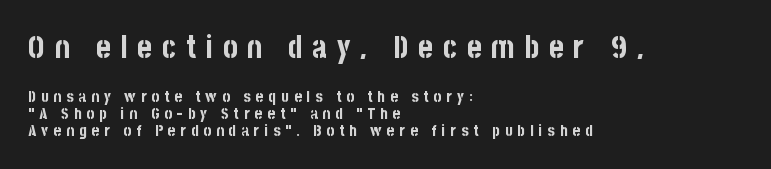
{"serif": "no", "italic": "no", "bold": "yes", "weight": "bold", "width": "condensed", "stroke_contrast": "low", "x_height": "large", "monospaced": "no", "underline": "no", "align": "left", "line_spacing": "tight", "line_spacing_ratio": 1.06, "letter_spacing": "wide", "letter_spacing_em": 0.31, "larger_block": "first", "size_ratio": 1.94, "glyph_px": 31}
